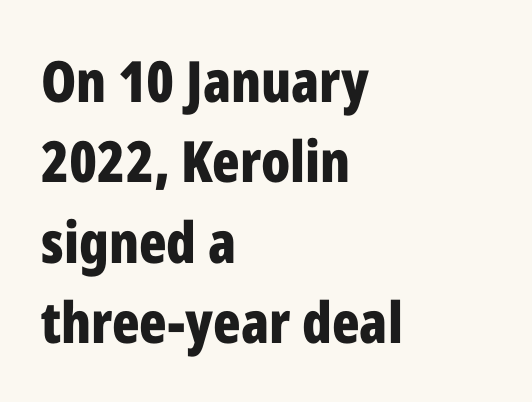
The image shows 57 px bold, condensed sans-serif type, upright; set left-aligned, normal line spacing (1.41x), normal letter spacing, not underlined; low stroke contrast and a medium x-height.
